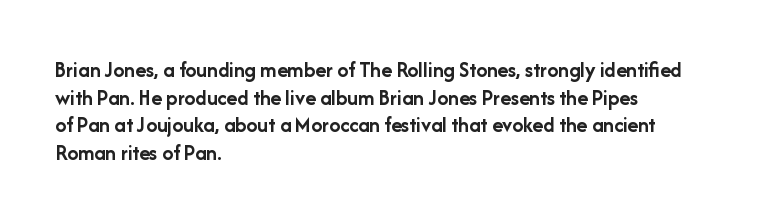
These words are printed bold, with thick strokes throughout. The string is rendered with underlining switched off. What's the leading like? Ordinary, nothing unusual. Tracking value appears to be zero — textbook default spacing. This rendering uses left alignment, leaving the right contour irregular. Every stem runs plumb, perpendicular to the baseline.
